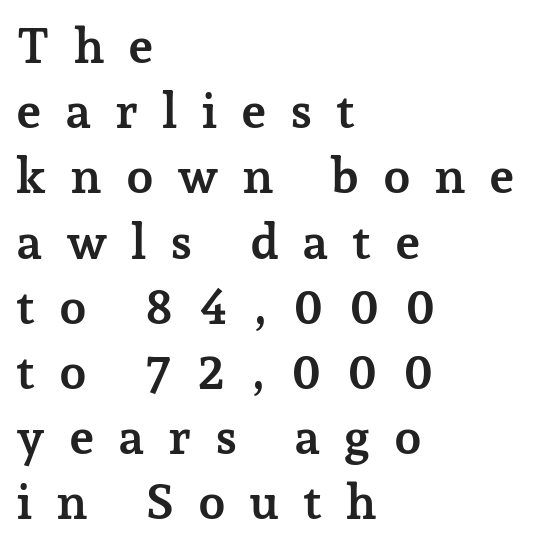
The image shows 49 px semibold serif type, upright; set left-aligned, normal line spacing (1.33x), unusually wide letter spacing (+0.48 em), not underlined; low stroke contrast and a medium x-height.
